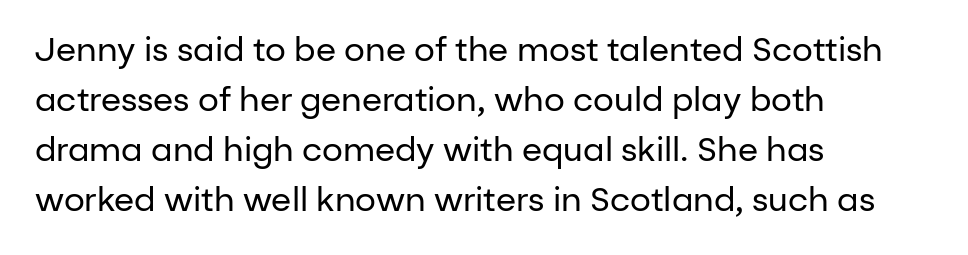
Q: Is the text bold? A: No.
Q: Is the text italic (slanted)? A: No, it is upright.
Q: Is the typeface a serif or a sans-serif typeface? A: Sans-serif.
Q: Is the text underlined? A: No.
Q: How is the paragraph aligned? A: Left-aligned.
Q: Is the spacing between letters normal or unusually wide? A: Normal.
Q: Is the spacing between lines tight, normal or loose? A: Normal.
Q: Width (condensed, normal, or wide)? A: Normal.
Q: Stroke contrast? A: Low.
Q: x-height? A: Medium.
Q: Monospaced? A: No.
